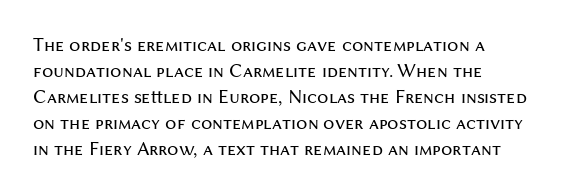
{"italic": "no", "bold": "no", "underline": "no", "align": "left", "line_spacing": "normal", "line_spacing_ratio": 1.3, "letter_spacing": "normal", "letter_spacing_em": 0.0, "glyph_px": 20}
